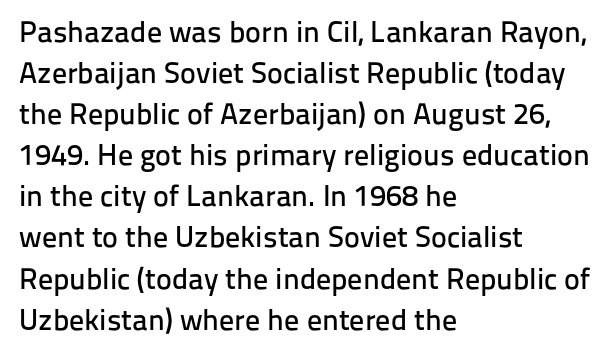
Glance below the letters and you will spot only blank space. The letterforms sit shoulder to shoulder at normal distance. Short and long lines alike share a common starting point at left. The glyphs in this specimen are sans serif.
